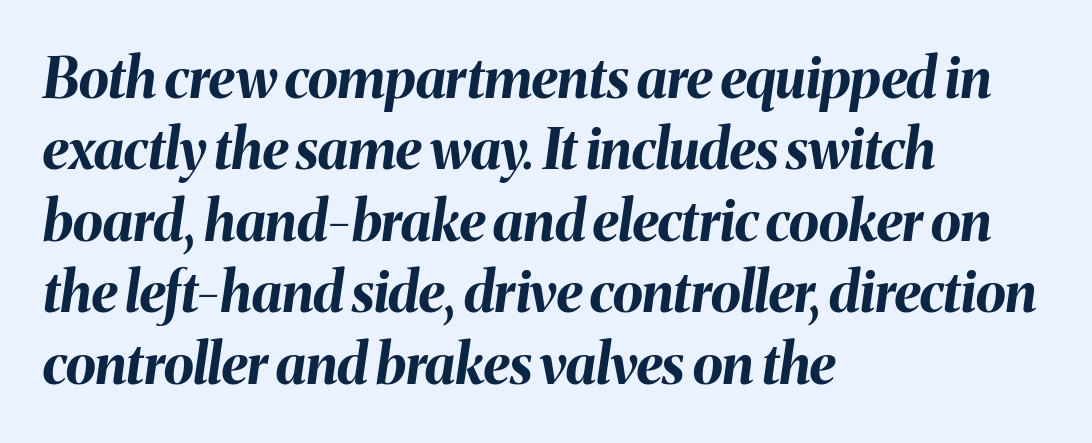
The image shows 55 px bold type, italic (leaning right); set left-aligned, normal line spacing (1.3x), normal letter spacing, not underlined; medium stroke contrast and a medium x-height.
